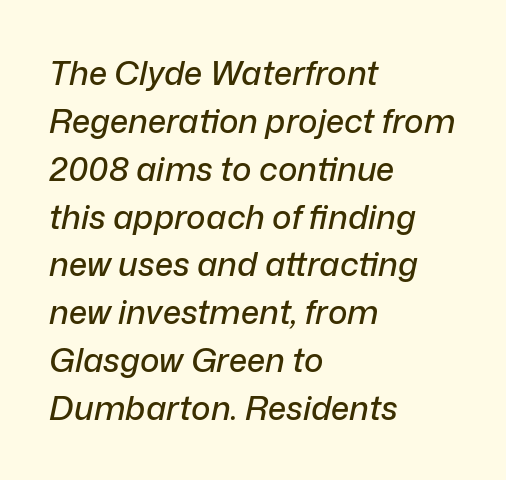
Q: Is the text italic (slanted)? A: Yes, it leans right by about 12 degrees.
Q: Is the text underlined? A: No.
Q: How is the paragraph aligned? A: Left-aligned.
Q: Is the spacing between letters normal or unusually wide? A: Normal.
Q: Is the spacing between lines tight, normal or loose? A: Normal.
Q: Width (condensed, normal, or wide)? A: Normal.
Q: Stroke contrast? A: Low.
Q: x-height? A: Medium.
Q: Monospaced? A: No.
